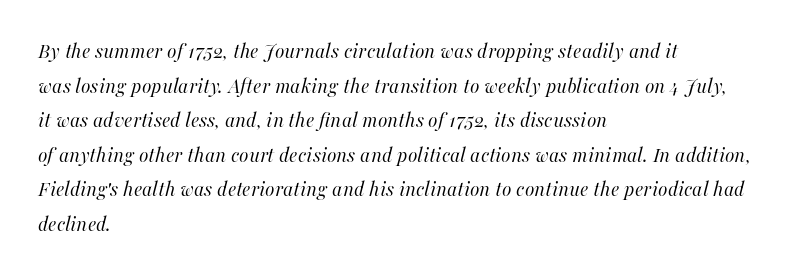
The image shows 22 px text type, italic (leaning right); set left-aligned, normal line spacing (1.57x), normal letter spacing, not underlined.
